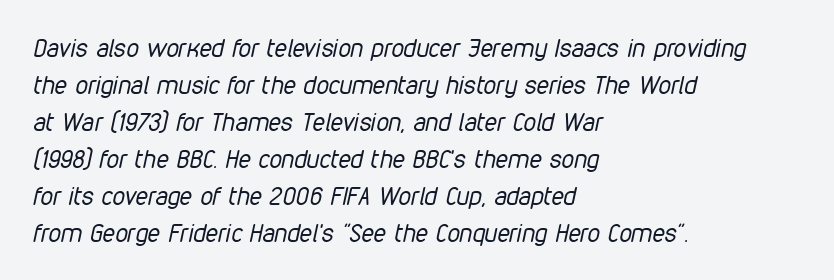
Q: Is the text bold? A: No.
Q: Is the text italic (slanted)? A: Yes, it leans right by about 12 degrees.
Q: Is the text underlined? A: No.
Q: How is the paragraph aligned? A: Left-aligned.
Q: Is the spacing between letters normal or unusually wide? A: Normal.
Q: Is the spacing between lines tight, normal or loose? A: Normal.
